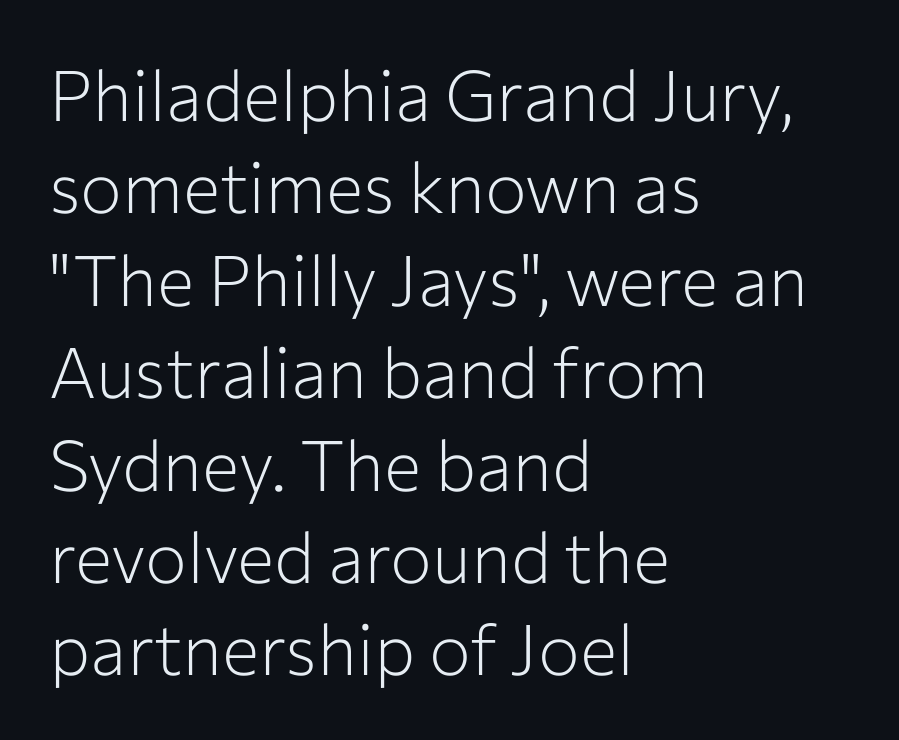
Nobody drew a line under any word here. Evenly set lines give the paragraph a standard silhouette. Nope, not italic — everything's standing straight. Default kerning and tracking; the words read as compact shapes.
